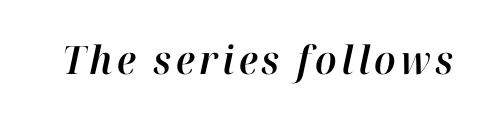
The foot of each line stays bare and open. Spacing verdict: proportional, widths tailored to each character. The face used here has a pronounced slope to its letters.
